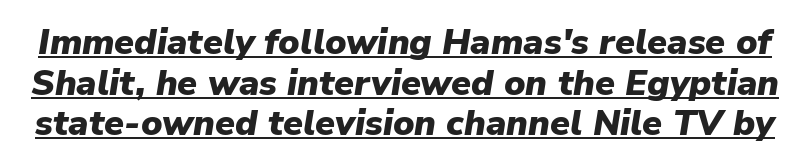
The image shows 36 px heavy type, italic (leaning right); set tight line spacing (1.13x), normal letter spacing, underlined; low stroke contrast and a medium x-height.
